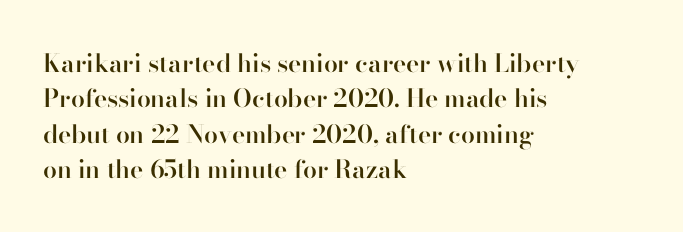
Every letter is mildly thick-stroked: semibold rather than bold. The passage is arranged the way most books set body copy — flush left. The axis of the letterforms is exactly vertical. The rendering uses a moderate line-height, typical for paragraphs.
